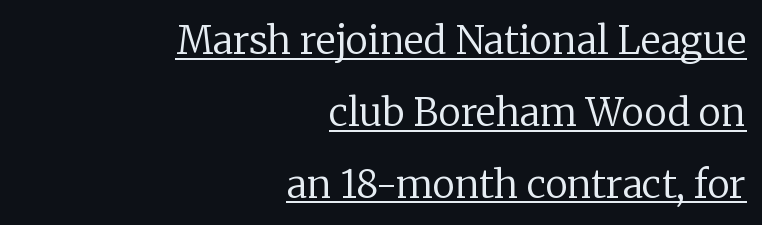
Proportional: the letters do not fall into vertical columns. Notice how the passage keeps a crisp vertical edge on the right only. Little horizontal feet cap the strokes, marking this as serif type. The axis of the letterforms is exactly vertical.
